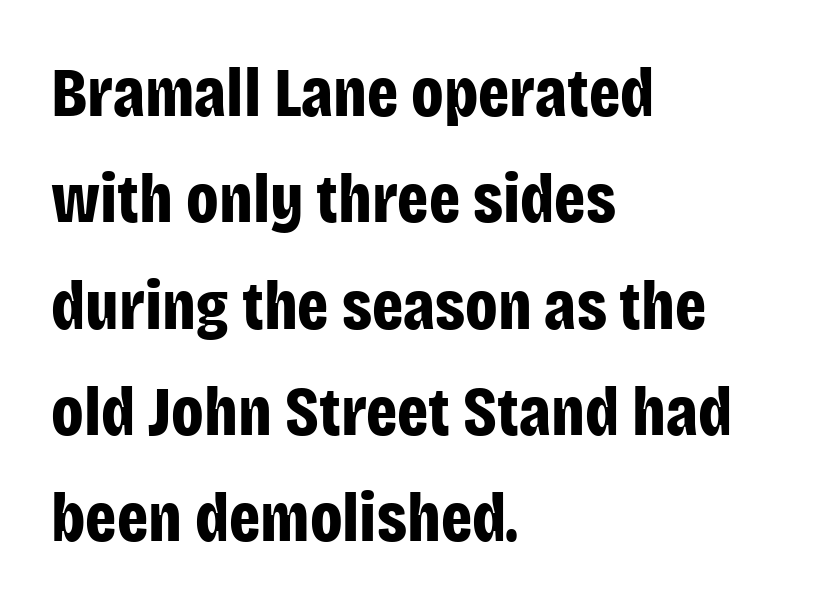
{"serif": "no", "italic": "no", "bold": "yes", "weight": "bold", "width": "condensed", "stroke_contrast": "low", "x_height": "large", "monospaced": "no", "underline": "no", "align": "left", "line_spacing": "normal", "line_spacing_ratio": 1.54, "letter_spacing": "normal", "letter_spacing_em": 0.0, "glyph_px": 69}
